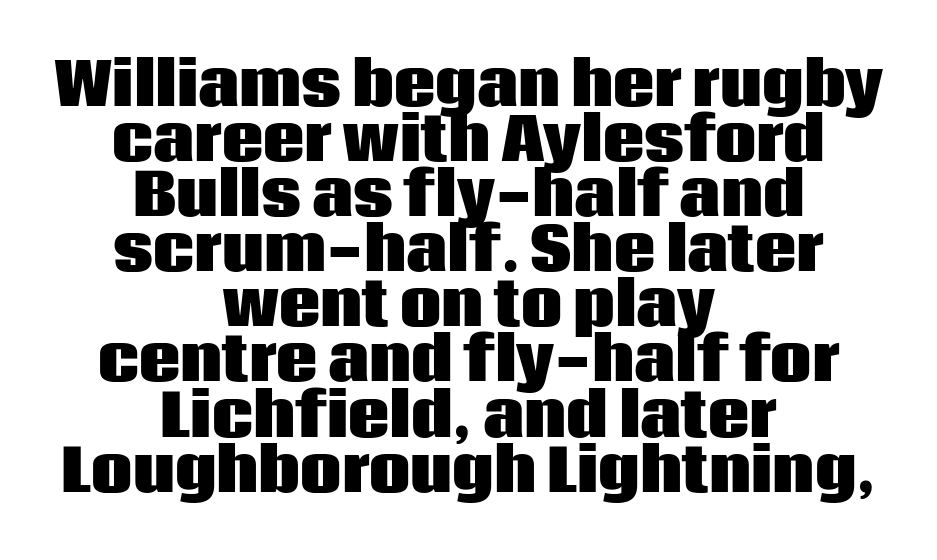
The image shows 58 px heavy sans-serif type, upright; set centered, tight line spacing (0.95x), normal letter spacing, not underlined; low stroke contrast and a large x-height.
